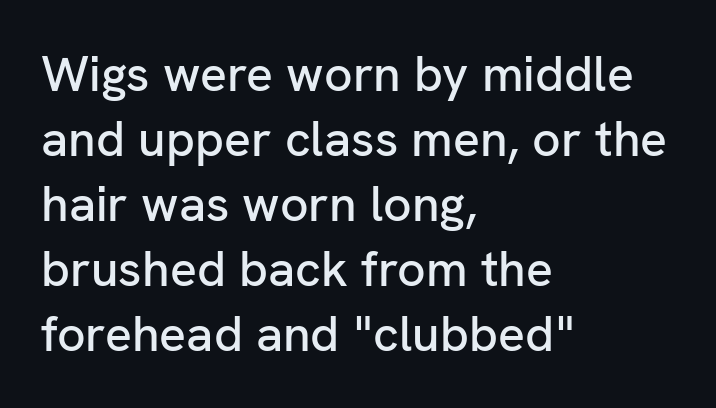
Q: Is the text italic (slanted)? A: No, it is upright.
Q: Is the typeface a serif or a sans-serif typeface? A: Sans-serif.
Q: Is the text underlined? A: No.
Q: How is the paragraph aligned? A: Left-aligned.
Q: Is the spacing between letters normal or unusually wide? A: Normal.
Q: Is the spacing between lines tight, normal or loose? A: Normal.
Q: Width (condensed, normal, or wide)? A: Normal.
Q: Stroke contrast? A: Low.
Q: x-height? A: Medium.
Q: Monospaced? A: No.
